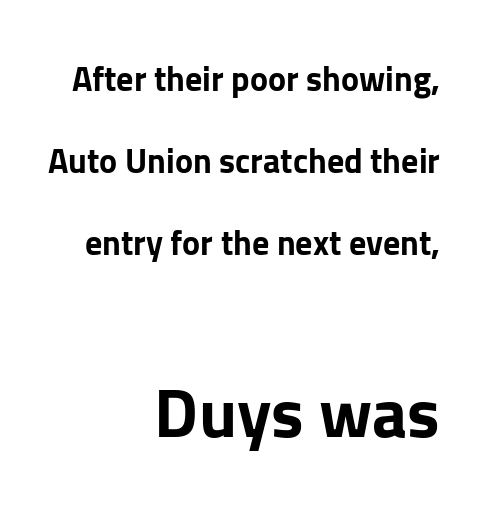
To sum up the face: it is a sans, with no serifs. The lettering stays uniformly vertical, giving the passage a roman look. Is the block centered? No — it sits flush against the right margin. How would I describe the line gaps? Wide and relaxed. The tracking reads as untouched default to a designer's eye.
